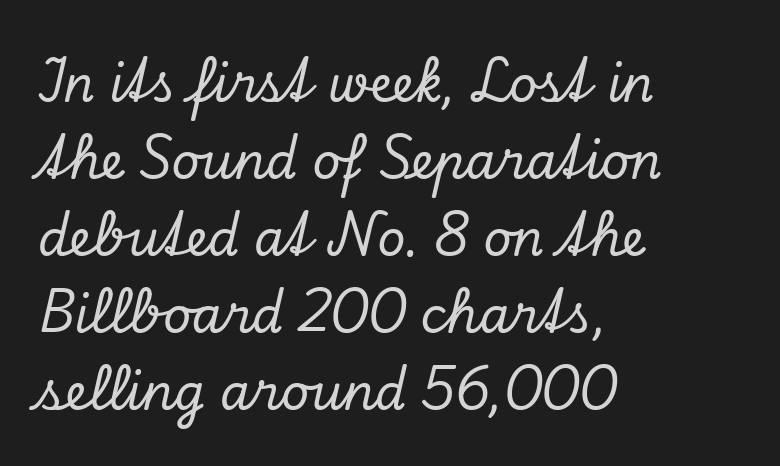
Any mark beneath the type? The region is blank. Look at the bottom of the vertical strokes: they flare into serifs here. Casual observation: everything's shoved over to the left. Students, note that the glyphs here touch the page at normal intervals. The rendering uses a moderate line-height, typical for paragraphs. These lines are rendered in a variable-pitch font.
